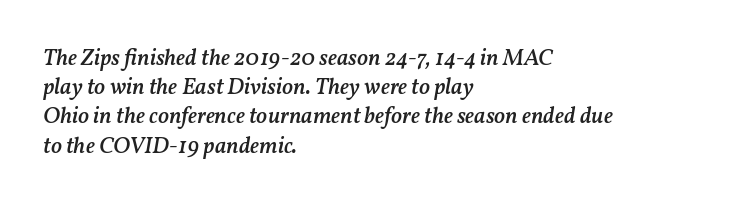
The image shows 23 px text type, italic (leaning right); set left-aligned, normal line spacing (1.27x), normal letter spacing, not underlined.
